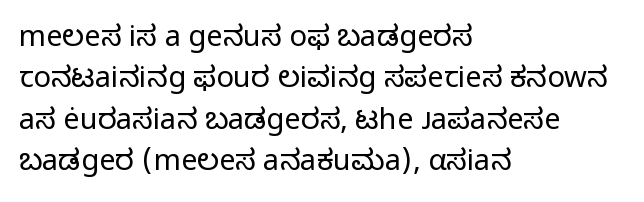
The image shows 29 px regular-weight sans-serif type, upright; set left-aligned, normal line spacing (1.43x), normal letter spacing, not underlined; low stroke contrast and a medium x-height.
